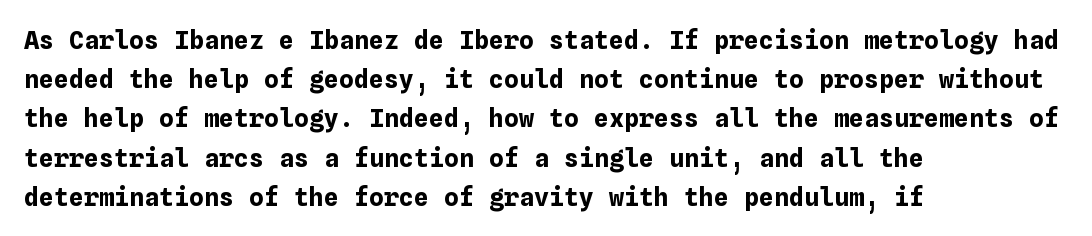
The image shows 25 px bold type, upright; set left-aligned, normal line spacing (1.57x), normal letter spacing, not underlined.
